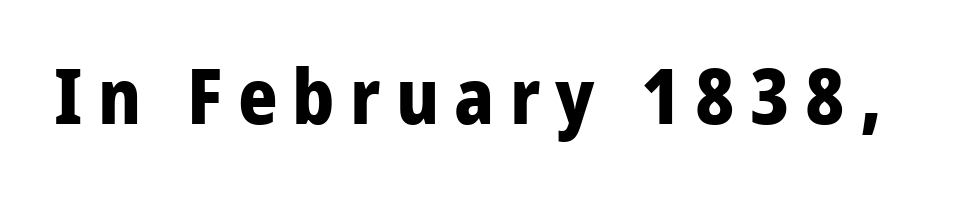
Each letter keeps its own natural width here, so spacing adapts to shape. These lines were composed using upright roman letters. These words are printed bold, with thick strokes throughout. The font family rendered here belongs to the sans-serif group. This sample uses expanded letter spacing, leaving extra air between glyphs. Honestly, there is no underline to notice here at all.
